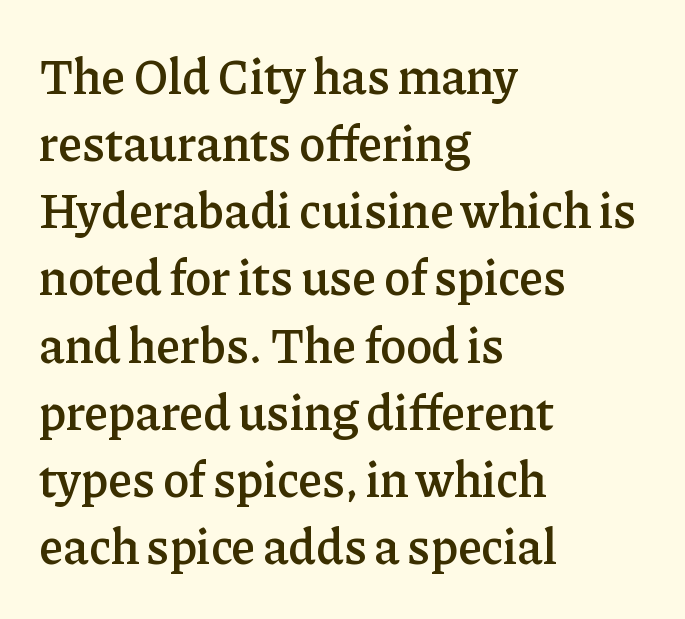
The image shows 49 px semibold serif type, upright; set left-aligned, normal line spacing (1.37x), normal letter spacing, not underlined; low stroke contrast and a medium x-height.
